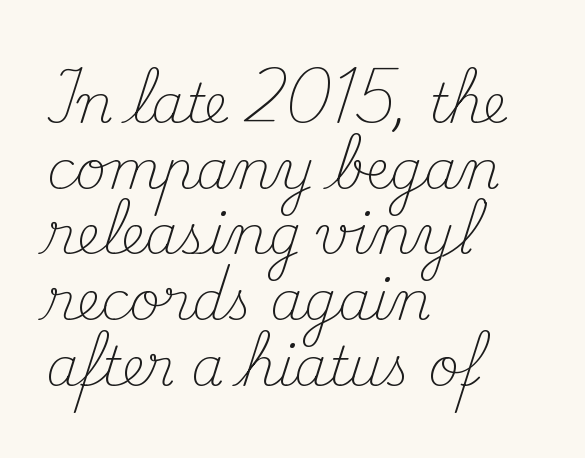
Q: Is the text bold? A: No.
Q: Is the text italic (slanted)? A: Yes.
Q: Is the typeface a serif or a sans-serif typeface? A: Serif.
Q: Is the text underlined? A: No.
Q: How is the paragraph aligned? A: Left-aligned.
Q: Is the spacing between letters normal or unusually wide? A: Normal.
Q: Width (condensed, normal, or wide)? A: Normal.
Q: Stroke contrast? A: Medium.
Q: x-height? A: Small.
Q: Monospaced? A: No.
